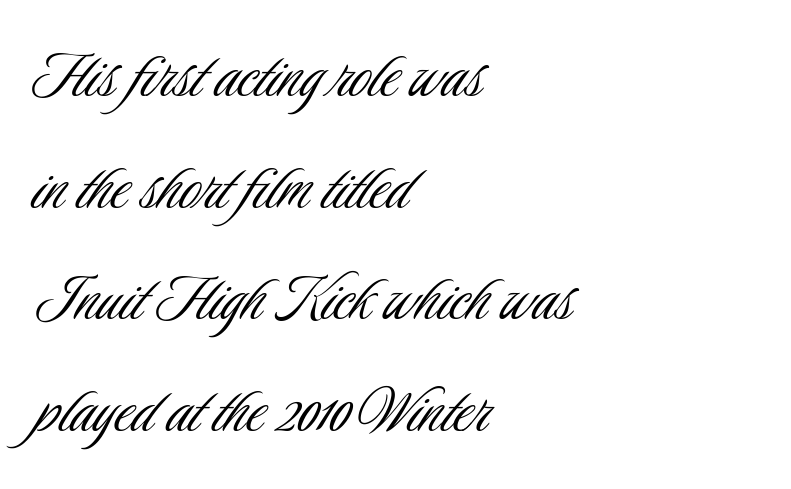
The image shows 73 px light, condensed sans-serif type; set left-aligned, normal line spacing (1.53x), normal letter spacing, not underlined; low stroke contrast and a small x-height.
